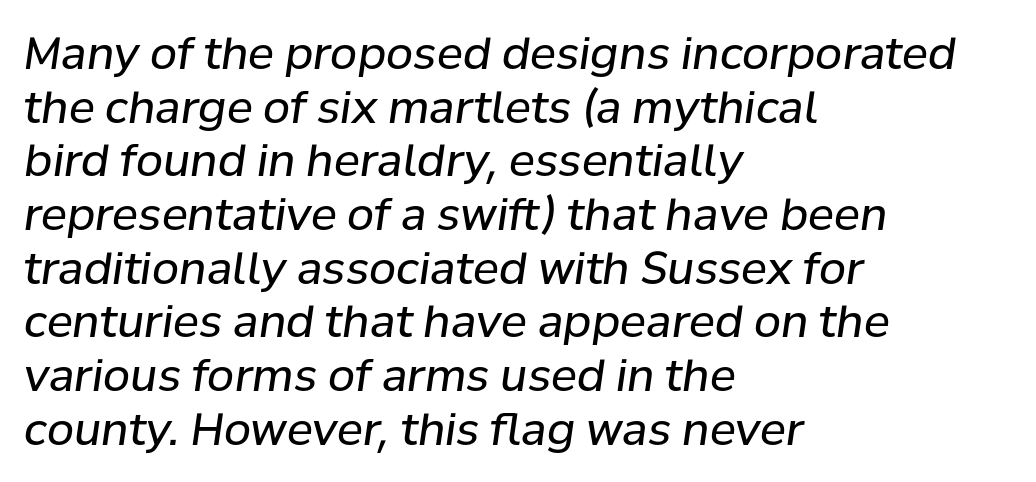
The whole block is typeset with a tilt. The lines in this sample share a left origin and differ only in where they stop. The foot of each line stays bare and open. The type is set solid horizontally, with unmodified tracking. The rendering uses natural spacing where letterforms have individual widths.
